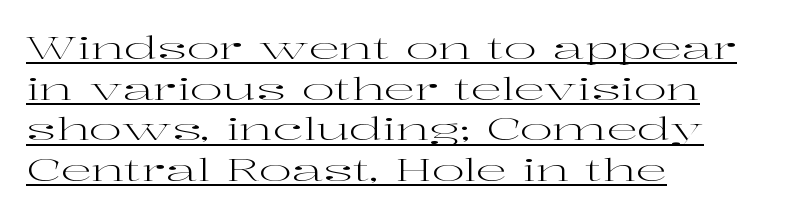
The image shows 31 px regular-weight, wide serif type, upright; set left-aligned, normal line spacing (1.31x), normal letter spacing, underlined; high stroke contrast and a medium x-height.
